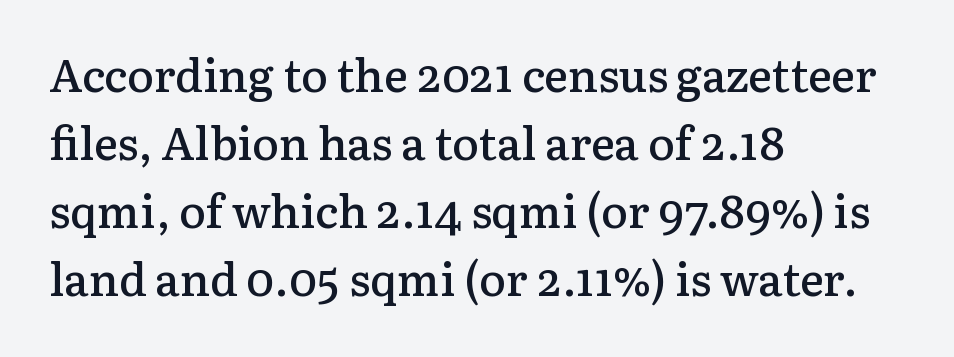
Q: Is the text bold? A: Semi-bold.
Q: Is the text italic (slanted)? A: No, it is upright.
Q: Is the typeface a serif or a sans-serif typeface? A: Serif.
Q: Is the text underlined? A: No.
Q: How is the paragraph aligned? A: Left-aligned.
Q: Is the spacing between letters normal or unusually wide? A: Normal.
Q: Is the spacing between lines tight, normal or loose? A: Normal.
Q: Width (condensed, normal, or wide)? A: Normal.
Q: Stroke contrast? A: Low.
Q: x-height? A: Medium.
Q: Monospaced? A: No.
